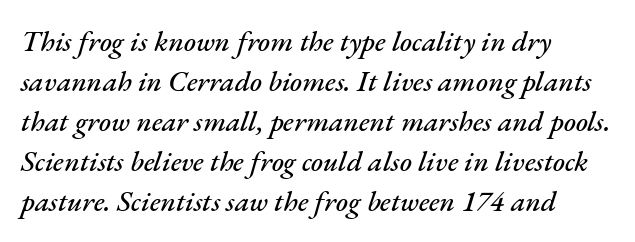
Q: Is the text italic (slanted)? A: Yes, it leans right by about 17 degrees.
Q: Is the text underlined? A: No.
Q: How is the paragraph aligned? A: Left-aligned.
Q: Is the spacing between letters normal or unusually wide? A: Normal.
Q: Is the spacing between lines tight, normal or loose? A: Normal.
Q: Width (condensed, normal, or wide)? A: Normal.
Q: Stroke contrast? A: Medium.
Q: x-height? A: Small.
Q: Monospaced? A: No.
